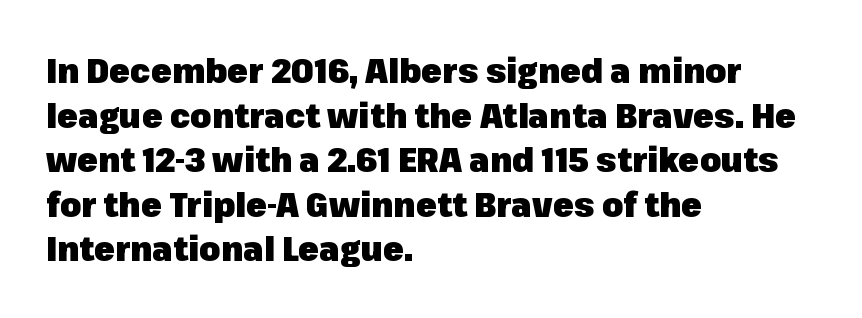
Q: Is the text bold? A: Yes.
Q: Is the text italic (slanted)? A: No, it is upright.
Q: Is the typeface a serif or a sans-serif typeface? A: Sans-serif.
Q: Is the text underlined? A: No.
Q: How is the paragraph aligned? A: Left-aligned.
Q: Is the spacing between letters normal or unusually wide? A: Normal.
Q: Is the spacing between lines tight, normal or loose? A: Normal.
Q: Width (condensed, normal, or wide)? A: Normal.
Q: Stroke contrast? A: Low.
Q: x-height? A: Medium.
Q: Monospaced? A: No.
